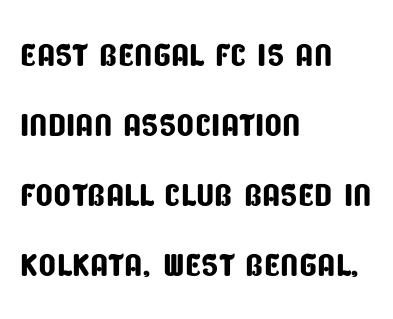
The image shows 46 px condensed sans-serif type; set left-aligned, normal line spacing (1.52x), normal letter spacing, not underlined; low stroke contrast and a large x-height.
